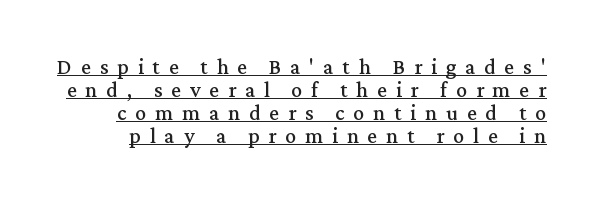
{"italic": "no", "underline": "yes", "line_spacing": "tight", "line_spacing_ratio": 1.04, "letter_spacing": "wide", "letter_spacing_em": 0.4, "glyph_px": 22}
